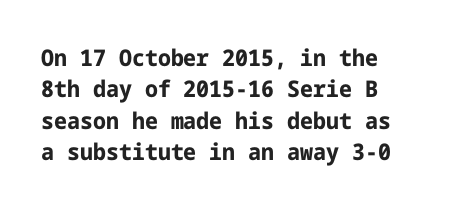
Q: Is the text bold? A: Yes.
Q: Is the text italic (slanted)? A: No, it is upright.
Q: Is the text underlined? A: No.
Q: Is the spacing between letters normal or unusually wide? A: Normal.
Q: Is the spacing between lines tight, normal or loose? A: Normal.
